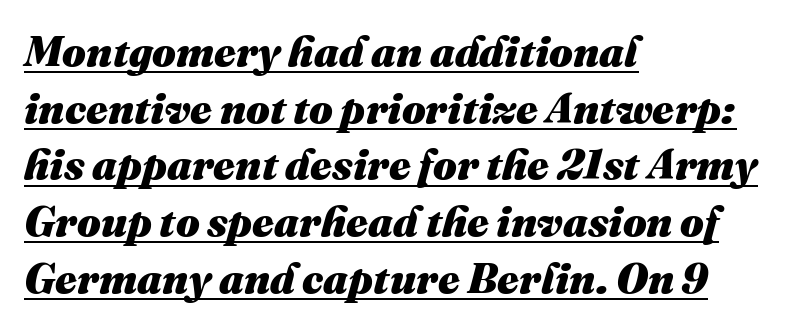
{"italic": "yes", "lean": "right", "slant_degrees": 16, "bold": "yes", "weight": "heavy", "width": "normal", "stroke_contrast": "medium", "x_height": "medium", "monospaced": "no", "underline": "yes", "align": "left", "line_spacing": "normal", "line_spacing_ratio": 1.35, "letter_spacing": "normal", "letter_spacing_em": 0.0, "glyph_px": 42}
